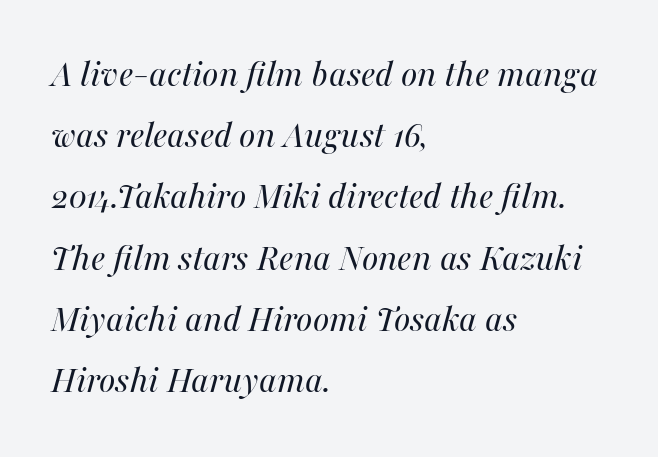
Q: Is the text bold? A: No.
Q: Is the text italic (slanted)? A: Yes, it leans right by about 16 degrees.
Q: Is the text underlined? A: No.
Q: How is the paragraph aligned? A: Left-aligned.
Q: Is the spacing between letters normal or unusually wide? A: Normal.
Q: Is the spacing between lines tight, normal or loose? A: Normal.
Q: Width (condensed, normal, or wide)? A: Normal.
Q: Stroke contrast? A: Medium.
Q: x-height? A: Medium.
Q: Monospaced? A: No.
